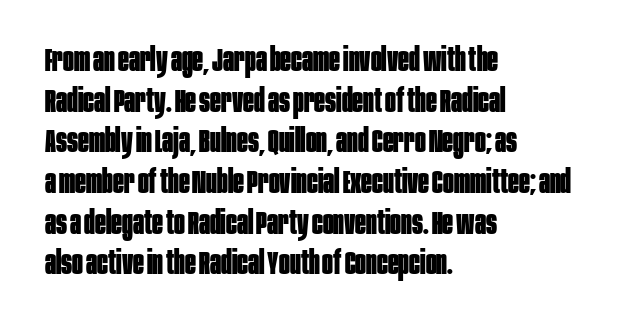
The image shows 32 px bold, condensed sans-serif type, upright; set left-aligned, normal line spacing (1.27x), normal letter spacing, not underlined; low stroke contrast and a large x-height.
